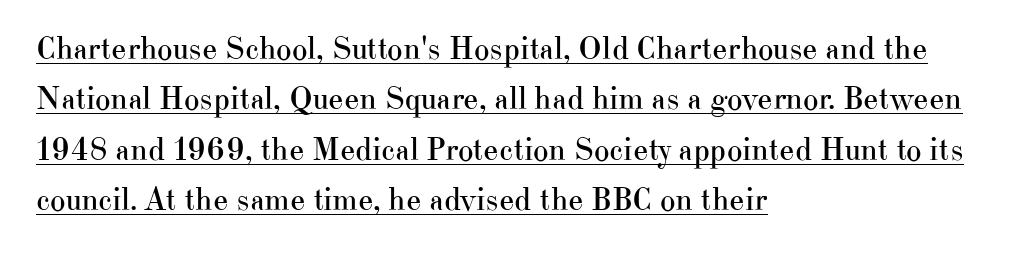
Q: Is the text bold? A: No.
Q: Is the text italic (slanted)? A: No, it is upright.
Q: Is the typeface a serif or a sans-serif typeface? A: Serif.
Q: Is the text underlined? A: Yes.
Q: How is the paragraph aligned? A: Left-aligned.
Q: Is the spacing between letters normal or unusually wide? A: Normal.
Q: Is the spacing between lines tight, normal or loose? A: Normal.
Q: Width (condensed, normal, or wide)? A: Normal.
Q: Stroke contrast? A: High.
Q: x-height? A: Small.
Q: Monospaced? A: No.
